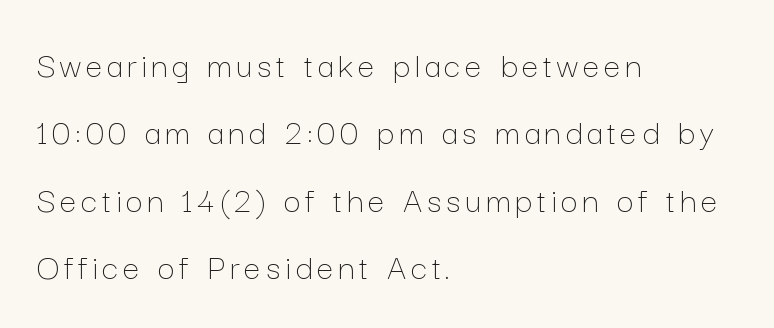
Every row of glyphs begins at an identical x-position on the left. Posture: vertical. Stem width sits at or under what a default text font uses. Looks like regular typesetting: each glyph gets only the width it needs. Words float on clear page, feet unadorned.
